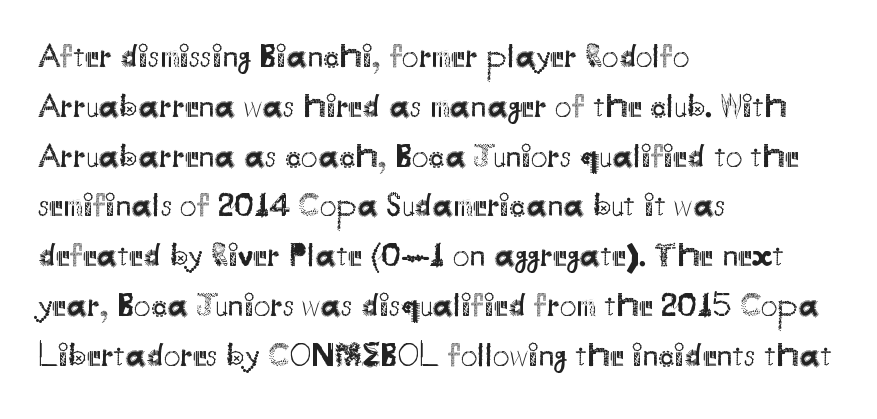
The image shows 33 px regular-weight sans-serif type, upright; set left-aligned, normal line spacing (1.51x), normal letter spacing, not underlined; medium stroke contrast and a small x-height.
